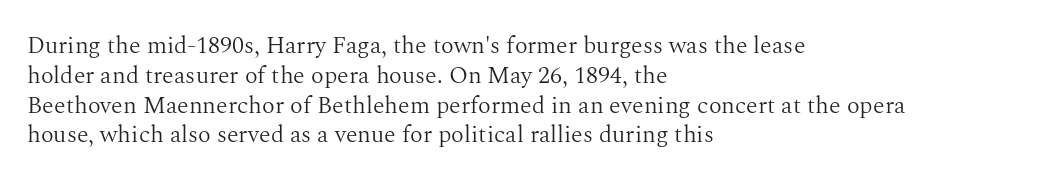
Q: Is the text bold? A: No.
Q: Is the text italic (slanted)? A: No, it is upright.
Q: Is the text underlined? A: No.
Q: How is the paragraph aligned? A: Left-aligned.
Q: Is the spacing between letters normal or unusually wide? A: Normal.
